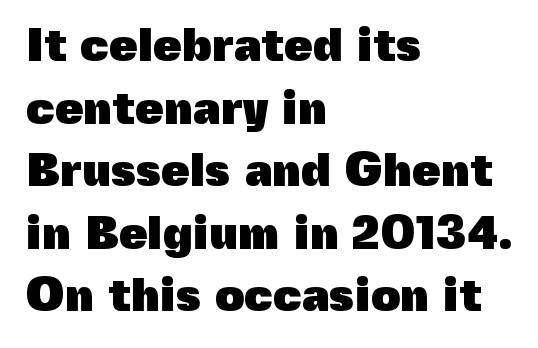
{"serif": "no", "italic": "no", "bold": "yes", "weight": "heavy", "width": "normal", "x_height": "medium", "monospaced": "no", "underline": "no", "align": "left", "line_spacing": "normal", "line_spacing_ratio": 1.36, "letter_spacing": "normal", "letter_spacing_em": 0.0, "glyph_px": 46}
